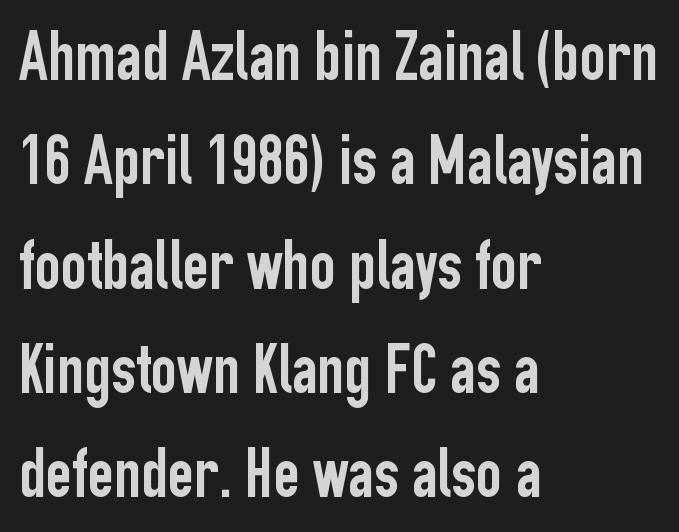
Q: Is the text italic (slanted)? A: No, it is upright.
Q: Is the typeface a serif or a sans-serif typeface? A: Sans-serif.
Q: Is the text underlined? A: No.
Q: How is the paragraph aligned? A: Left-aligned.
Q: Is the spacing between letters normal or unusually wide? A: Normal.
Q: Is the spacing between lines tight, normal or loose? A: Normal.
Q: Width (condensed, normal, or wide)? A: Condensed.
Q: Stroke contrast? A: Low.
Q: x-height? A: Medium.
Q: Monospaced? A: No.
